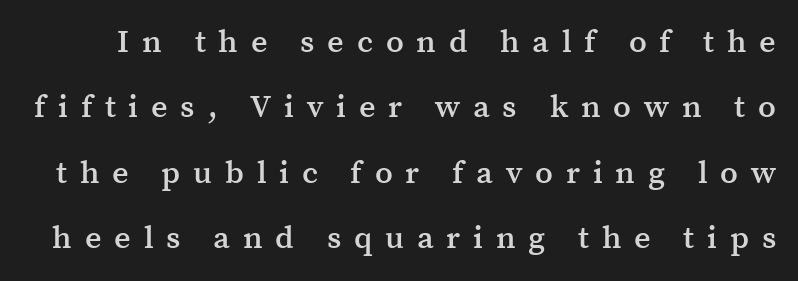
The typeface chosen for these lines features serifs. Looks like regular typesetting: each glyph gets only the width it needs. The area under the type is left untouched. If you measured baseline to baseline, you'd find a long distance. In terms of posture, this sample is upright. Moderately thickened strokes mark this as semibold type.
